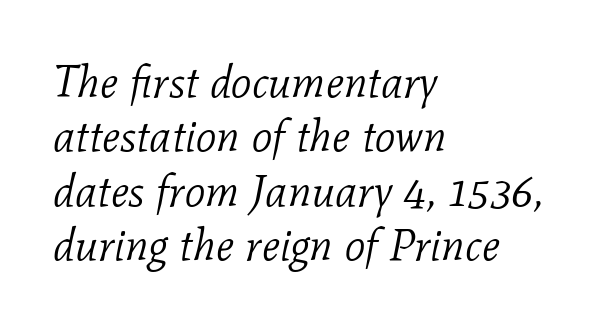
{"serif": "yes", "italic": "yes", "lean": "right", "slant_degrees": 11, "bold": "no", "weight": "light", "width": "normal", "stroke_contrast": "low", "x_height": "medium", "monospaced": "no", "underline": "no", "align": "left", "line_spacing_ratio": 1.21, "letter_spacing": "normal", "letter_spacing_em": 0.0, "glyph_px": 45}
